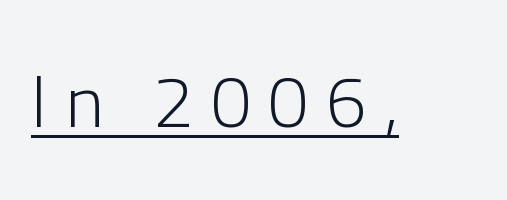
The glyphs in this specimen are sans serif. No heavy texture on the line: the type isn't bold. Here the designer chose a conventional face with non-uniform glyph widths. This sample uses an upright cut, with every glyph sitting square on the baseline.
